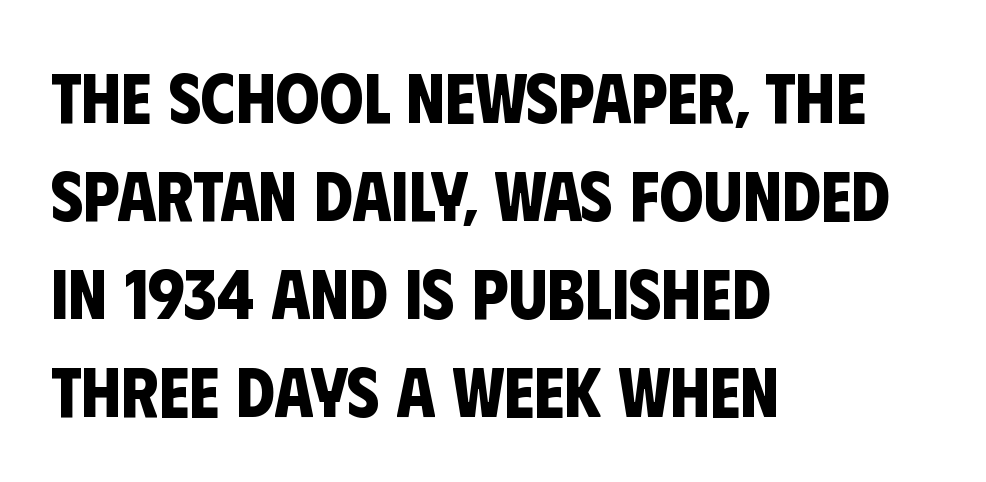
Q: Is the text bold? A: Yes.
Q: Is the typeface a serif or a sans-serif typeface? A: Sans-serif.
Q: Is the text underlined? A: No.
Q: How is the paragraph aligned? A: Left-aligned.
Q: Is the spacing between letters normal or unusually wide? A: Normal.
Q: Is the spacing between lines tight, normal or loose? A: Normal.
Q: Width (condensed, normal, or wide)? A: Condensed.
Q: Stroke contrast? A: Low.
Q: x-height? A: Large.
Q: Monospaced? A: No.
